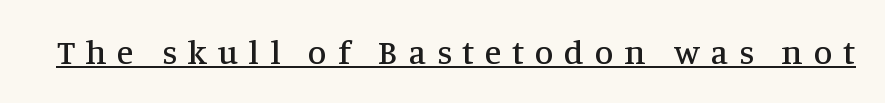
Characters remain perfectly vertical along every line. Somebody hit Ctrl+U on this one — the words are underlined. Between one letter and the next there's a generous, obvious gap. Little horizontal feet cap the strokes, marking this as serif type. These lines are rendered in a variable-pitch font.
